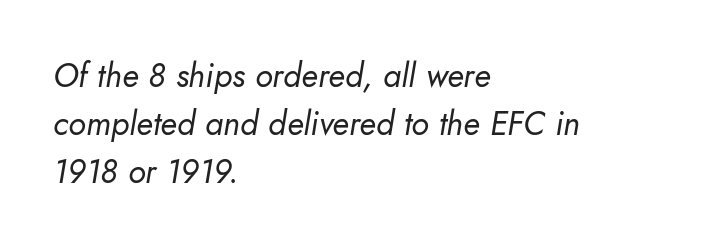
Q: Is the text bold? A: No.
Q: Is the text italic (slanted)? A: Yes, it leans right by about 10 degrees.
Q: Is the text underlined? A: No.
Q: How is the paragraph aligned? A: Left-aligned.
Q: Is the spacing between letters normal or unusually wide? A: Normal.
Q: Is the spacing between lines tight, normal or loose? A: Normal.
Q: Width (condensed, normal, or wide)? A: Normal.
Q: Stroke contrast? A: Low.
Q: x-height? A: Small.
Q: Monospaced? A: No.
